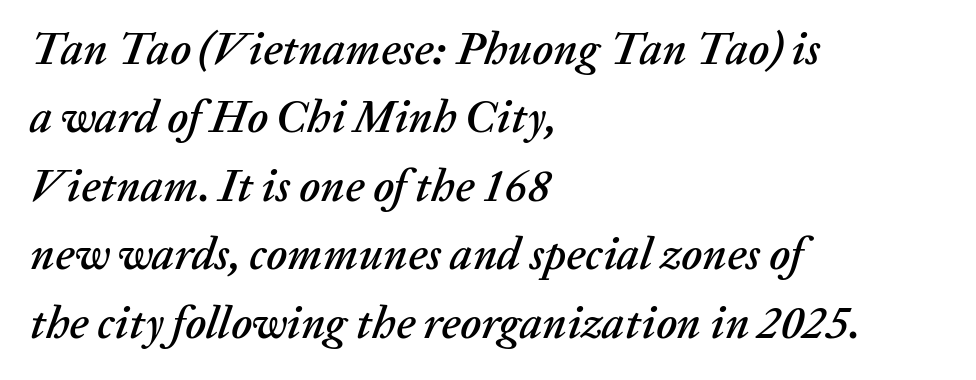
Q: Is the text italic (slanted)? A: Yes, it leans right by about 20 degrees.
Q: Is the text underlined? A: No.
Q: How is the paragraph aligned? A: Left-aligned.
Q: Is the spacing between letters normal or unusually wide? A: Normal.
Q: Is the spacing between lines tight, normal or loose? A: Normal.
Q: Width (condensed, normal, or wide)? A: Normal.
Q: Stroke contrast? A: Low.
Q: x-height? A: Medium.
Q: Monospaced? A: No.
